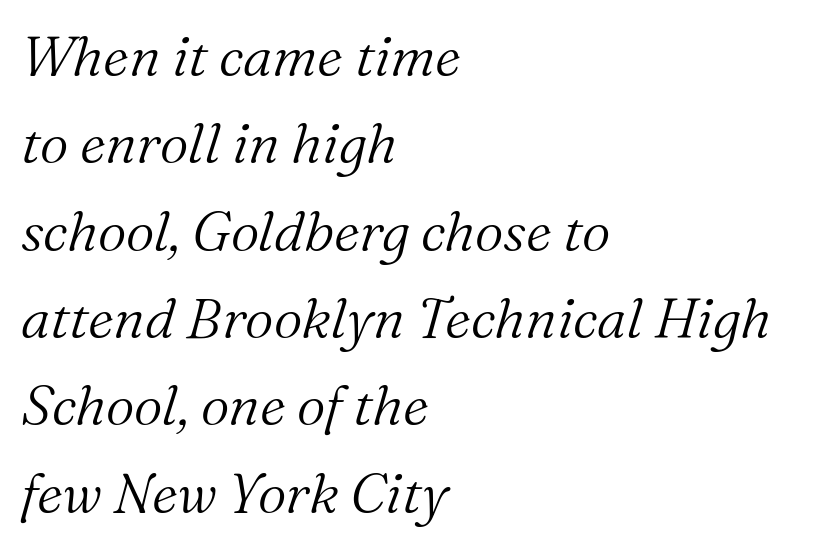
{"serif": "yes", "italic": "yes", "lean": "right", "slant_degrees": 16, "bold": "no", "weight": "light", "width": "normal", "stroke_contrast": "medium", "x_height": "medium", "monospaced": "no", "underline": "no", "align": "left", "line_spacing": "normal", "line_spacing_ratio": 1.56, "letter_spacing": "normal", "letter_spacing_em": 0.0, "glyph_px": 56}
